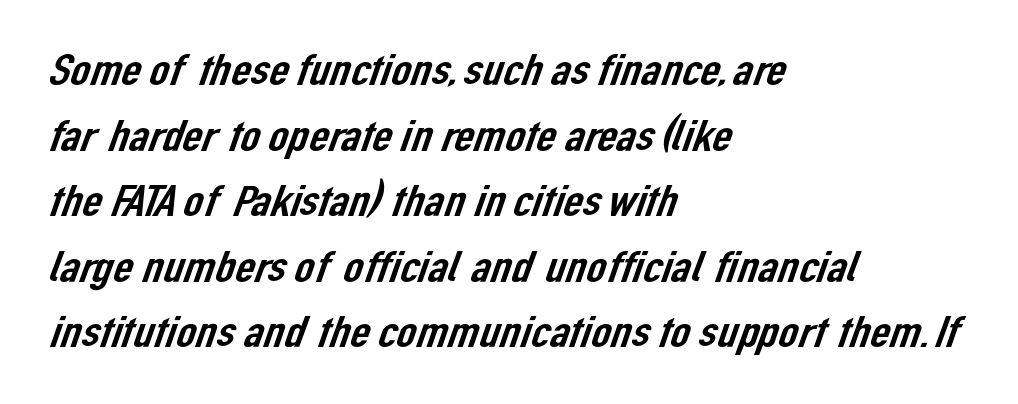
The image shows 44 px sans-serif type; set left-aligned, normal line spacing (1.49x), normal letter spacing, not underlined; low stroke contrast and a medium x-height.
